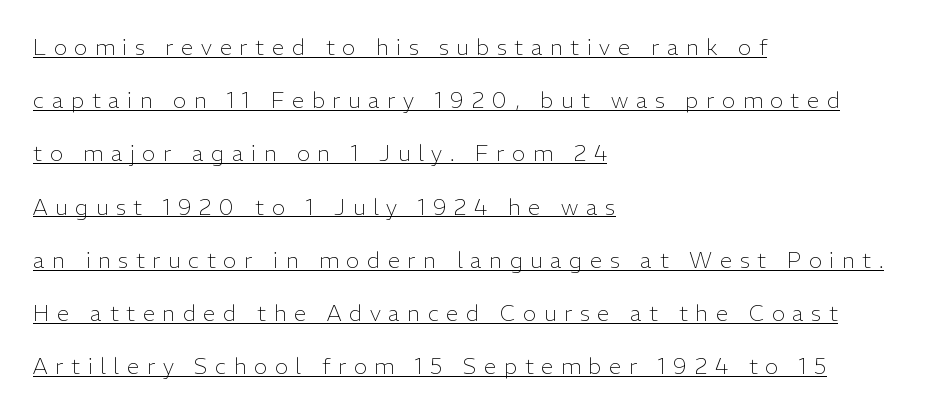
{"italic": "no", "bold": "no", "underline": "yes", "align": "left", "line_spacing": "loose", "line_spacing_ratio": 2.42, "letter_spacing": "wide", "letter_spacing_em": 0.35, "glyph_px": 22}
